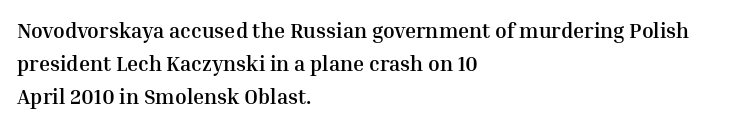
{"italic": "no", "bold": "yes", "underline": "no", "align": "left", "line_spacing": "normal", "line_spacing_ratio": 1.57, "letter_spacing": "normal", "letter_spacing_em": 0.0, "glyph_px": 21}
